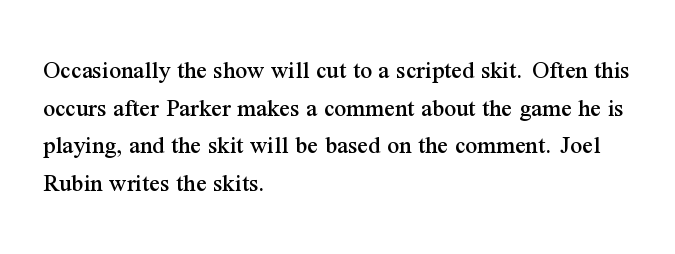
The image shows 26 px text type, upright; set left-aligned, normal line spacing (1.45x), normal letter spacing, not underlined.
